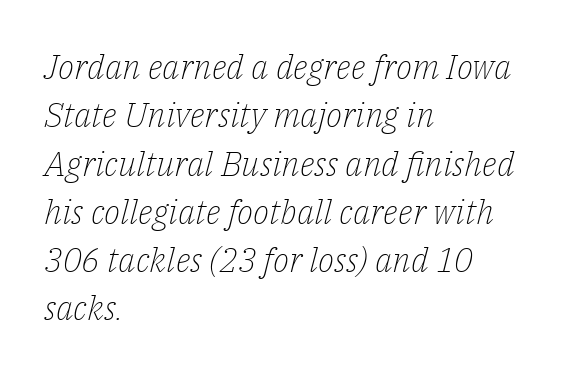
Little horizontal feet cap the strokes, marking this as serif type. Glance below the letters and you will spot only blank space. Tracking here is standard; glyphs follow each other at the usual distance. Which margin do the lines hug? The left one — the right edge is uneven.
